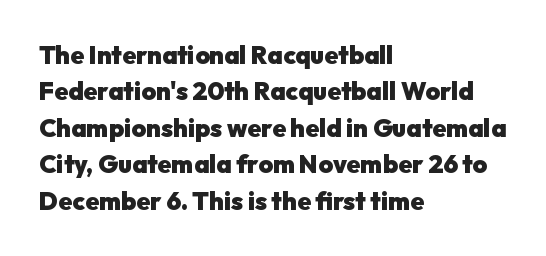
The letters are bold, with thick, heavy strokes. If you measured baseline to baseline, you'd find a middling distance. Posture: straight, roman, zero tilt. No word sits above an underline.
